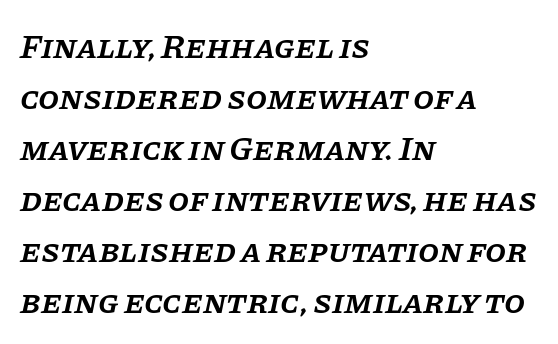
The image shows 34 px semibold serif type, italic (leaning right); set left-aligned, normal line spacing (1.5x), normal letter spacing, not underlined; low stroke contrast and a large x-height.
